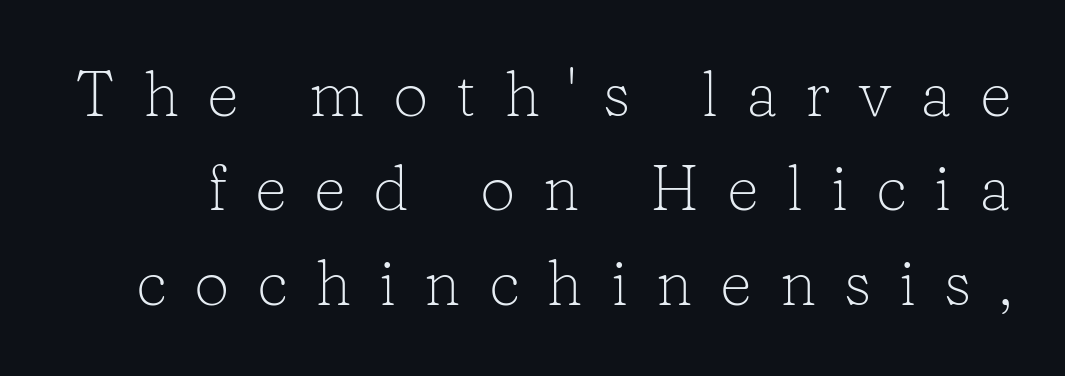
The image shows 63 px light serif type, upright; set normal line spacing (1.5x), unusually wide letter spacing (+0.44 em), not underlined; low stroke contrast and a medium x-height.
